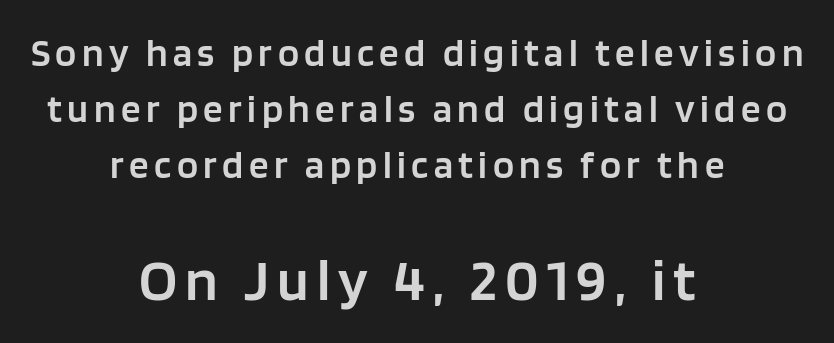
The image shows 59 px semibold sans-serif type, upright; set centered, normal line spacing (1.43x), not underlined; the second (bottom) block is 1.51x larger; low stroke contrast and a large x-height.
